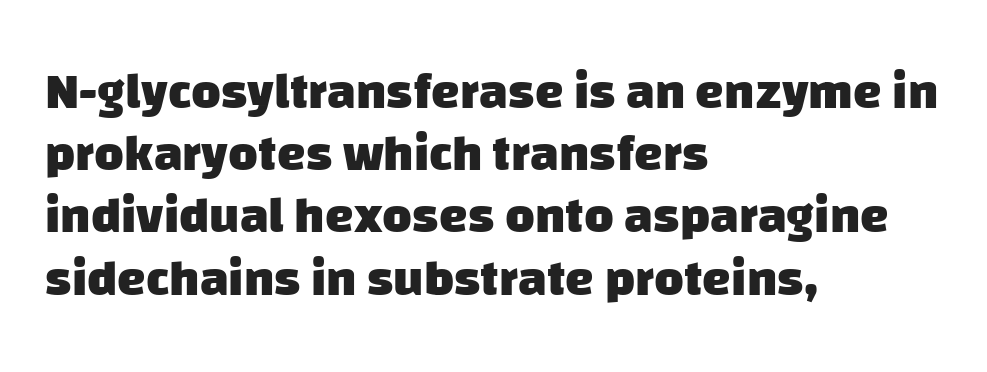
{"serif": "no", "bold": "yes", "weight": "heavy", "width": "normal", "stroke_contrast": "low", "x_height": "large", "monospaced": "no", "underline": "no", "align": "left", "line_spacing_ratio": 1.22, "letter_spacing": "normal", "letter_spacing_em": 0.0, "glyph_px": 51}
